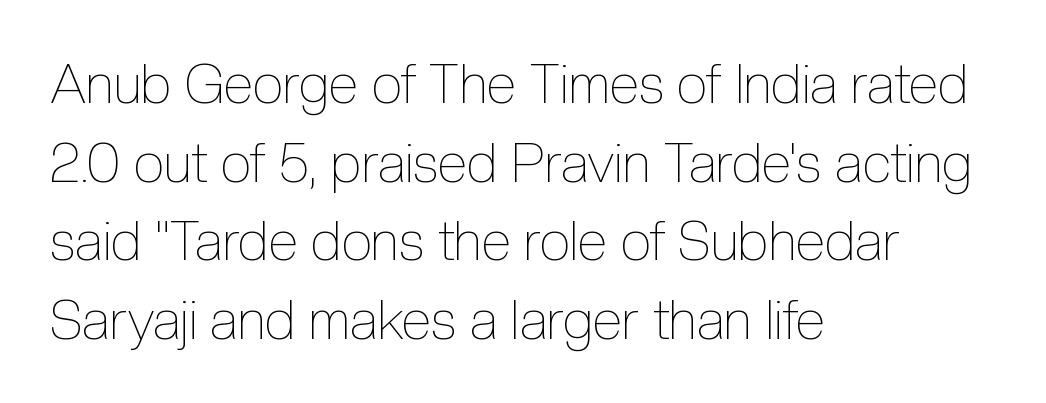
Character widths vary here, with narrow letters taking less room than wide ones. Is the stroke heavy? The answer is a plain regular-or-lighter. Posture: upright roman. These lines are set flush left with a ragged right edge. Words appear dense and cohesive because spacing is normal.
